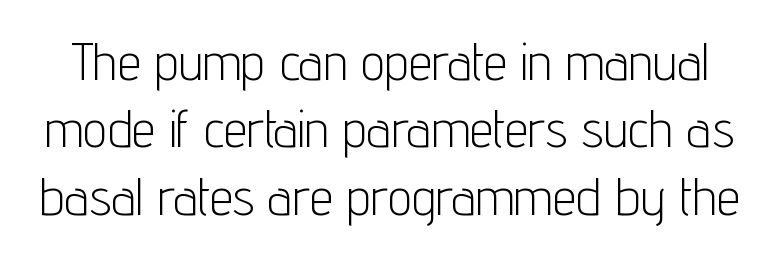
{"serif": "no", "italic": "no", "bold": "no", "weight": "light", "width": "condensed", "stroke_contrast": "low", "x_height": "medium", "monospaced": "no", "underline": "no", "line_spacing": "normal", "line_spacing_ratio": 1.27, "letter_spacing": "normal", "letter_spacing_em": 0.0, "glyph_px": 53}
